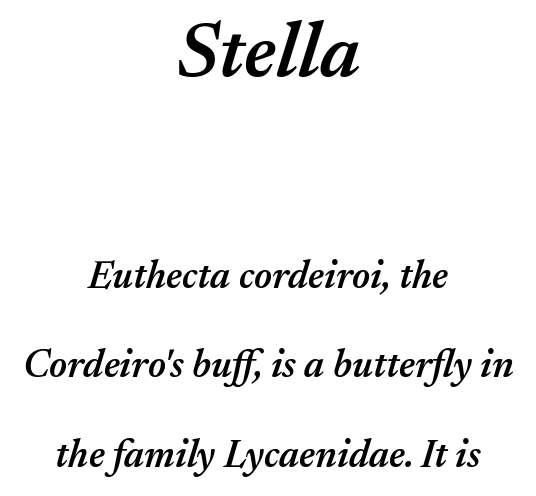
Q: Is the text bold? A: Semi-bold.
Q: Is the text italic (slanted)? A: Yes, it leans right by about 17 degrees.
Q: Is the text underlined? A: No.
Q: How is the paragraph aligned? A: Centered.
Q: Is the spacing between letters normal or unusually wide? A: Normal.
Q: Is the spacing between lines tight, normal or loose? A: Loose.
Q: Which block of text is set in a larger size, the first (top) or the second (bottom)? A: The first (top) one.
Q: Width (condensed, normal, or wide)? A: Normal.
Q: Stroke contrast? A: Medium.
Q: x-height? A: Medium.
Q: Monospaced? A: No.
